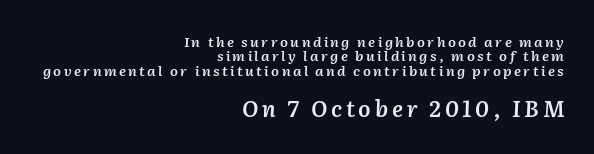
The image shows 22 px text type, italic (leaning right); set right-aligned, tight line spacing (1.03x), not underlined; the second (bottom) block is 1.57x larger.
